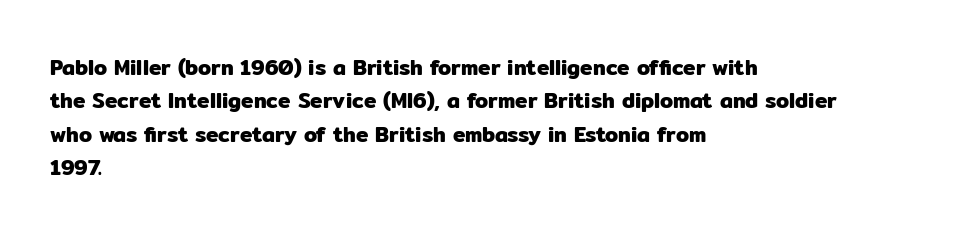
Nobody drew a line under any word here. A student would call this left alignment; a typographer would say flush left, rag right. Rendered with straight, roman letterforms. In terms of leading, this rendering sits right in the middle. Characters follow at the spacing the type designer built in.
